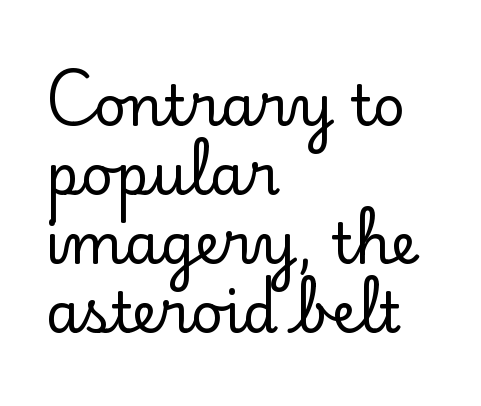
It's the straight-up-and-down kind of type. The lines are quadded left. Has an underline been added? It has not. You can tell from the footed stems that serif type was used. You could not count columns in this text — the font is proportionally spaced. Tracking here is standard; glyphs follow each other at the usual distance.
